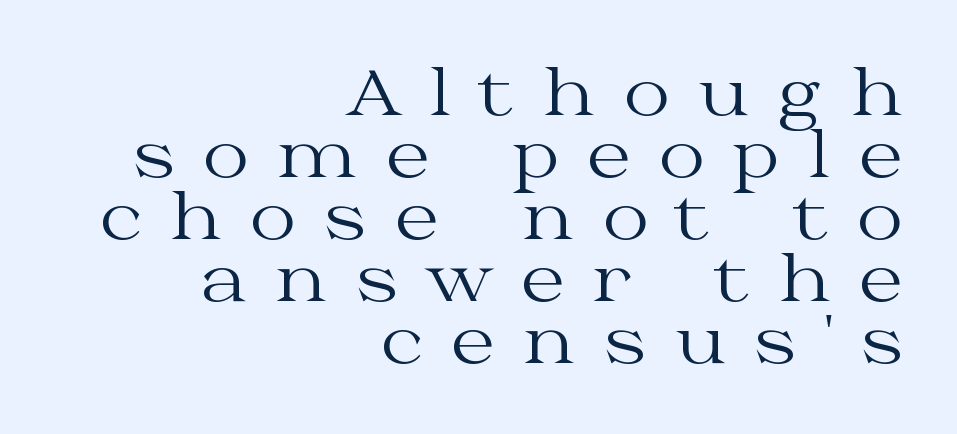
Posture: straight, roman, zero tilt. Casual observation: everything's shoved over to the right. A typesetter would label this face a serif. Summary of vertical rhythm: compact, with narrow interline spacing.
